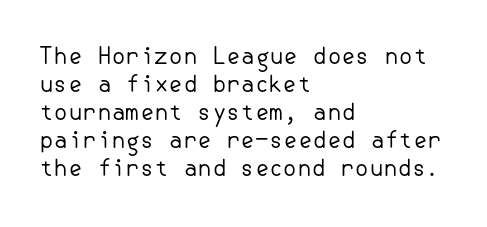
{"italic": "no", "bold": "no", "underline": "no", "align": "left", "line_spacing_ratio": 1.22, "letter_spacing": "normal", "letter_spacing_em": 0.0, "glyph_px": 23}
